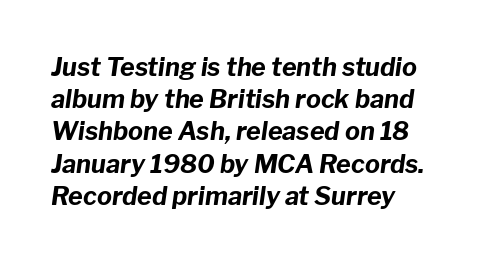
{"italic": "yes", "lean": "right", "slant_degrees": 8, "bold": "yes", "underline": "no", "align": "left", "line_spacing": "normal", "line_spacing_ratio": 1.29, "letter_spacing": "normal", "letter_spacing_em": 0.0, "glyph_px": 25}
